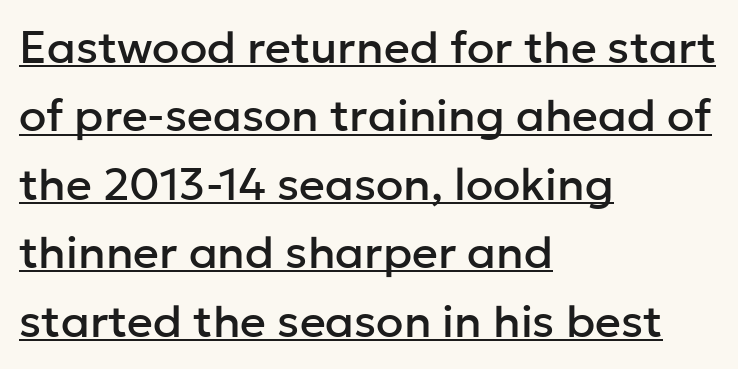
The image shows 45 px sans-serif type, upright; set left-aligned, normal line spacing (1.52x), normal letter spacing, underlined; low stroke contrast and a medium x-height.
